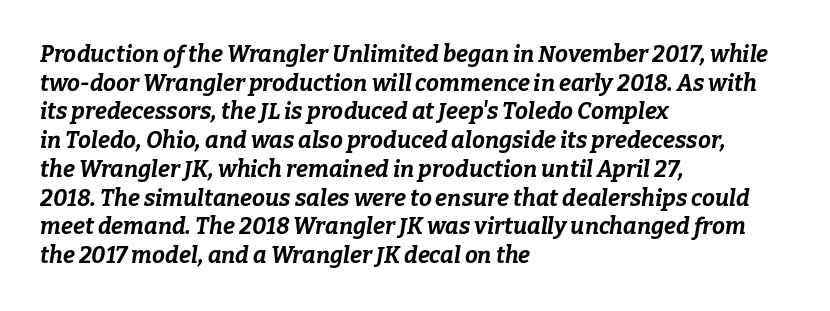
{"italic": "yes", "lean": "right", "slant_degrees": 9, "bold": "yes", "underline": "no", "align": "left", "line_spacing": "normal", "line_spacing_ratio": 1.25, "letter_spacing": "normal", "letter_spacing_em": 0.0, "glyph_px": 23}
